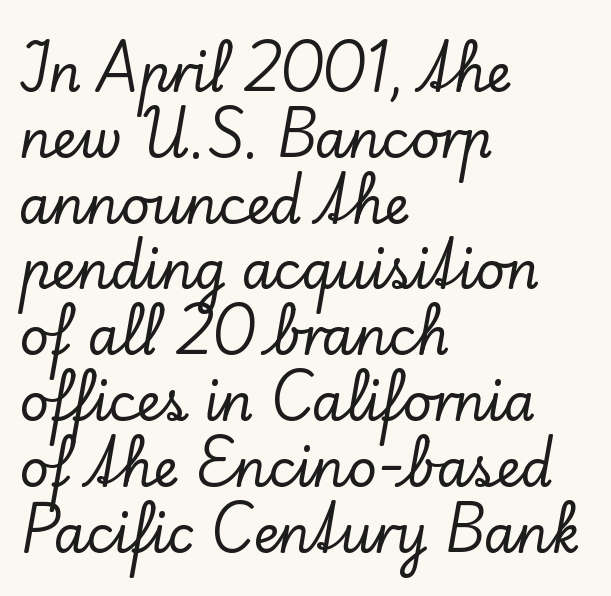
Is there much room between lines? A standard amount, neither cramped nor airy. The rendering keeps characters at their native spacing. Varying glyph widths throughout — classic text-font behaviour. Casual observation: everything's shoved over to the left. The passage shown is typeset with a serif family.
